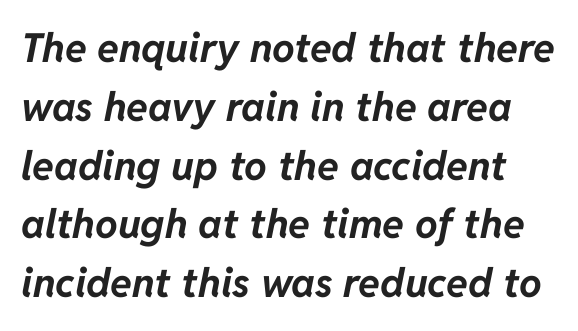
Q: Is the text bold? A: Yes.
Q: Is the text italic (slanted)? A: Yes, it leans right by about 11 degrees.
Q: Is the text underlined? A: No.
Q: Is the spacing between letters normal or unusually wide? A: Normal.
Q: Is the spacing between lines tight, normal or loose? A: Normal.
Q: Width (condensed, normal, or wide)? A: Normal.
Q: Stroke contrast? A: Low.
Q: x-height? A: Medium.
Q: Monospaced? A: No.
